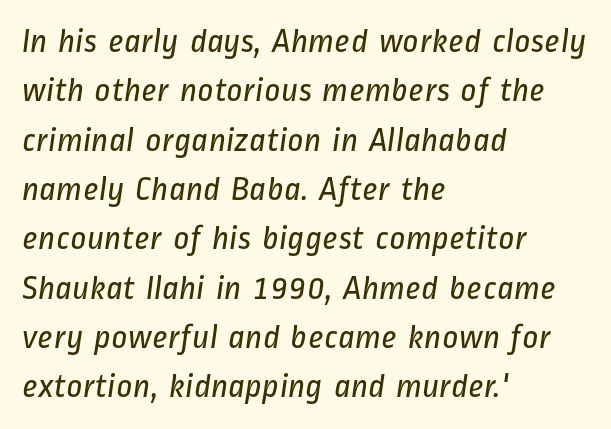
Q: Is the text bold? A: No.
Q: Is the typeface a serif or a sans-serif typeface? A: Sans-serif.
Q: Is the text underlined? A: No.
Q: How is the paragraph aligned? A: Left-aligned.
Q: Is the spacing between letters normal or unusually wide? A: Normal.
Q: Is the spacing between lines tight, normal or loose? A: Normal.
Q: Width (condensed, normal, or wide)? A: Condensed.
Q: Stroke contrast? A: Low.
Q: x-height? A: Medium.
Q: Monospaced? A: No.
